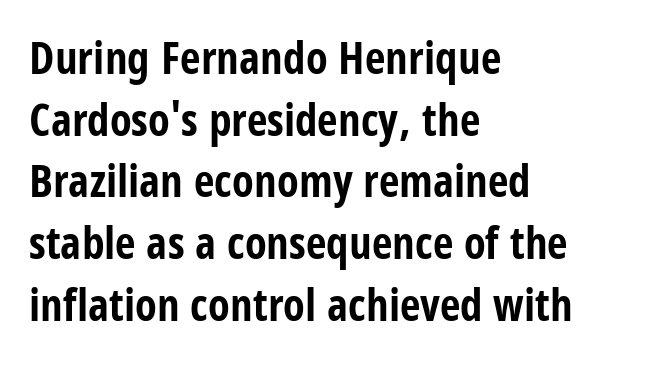
On the weight axis this lands at bold, roughly 700. The space directly below the letters is spotless. A roman cut, with each character standing at attention. Stroke terminals: plain, sans-serif. A typesetter would call this proportional, since set widths differ per character. Look at the tracking — it's just the regular setting, nothing added.
